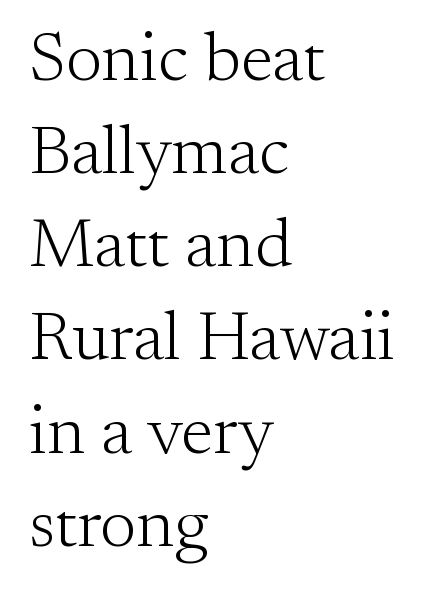
The image shows 69 px light serif type, upright; set left-aligned, normal line spacing (1.35x), normal letter spacing, not underlined; medium stroke contrast and a small x-height.
